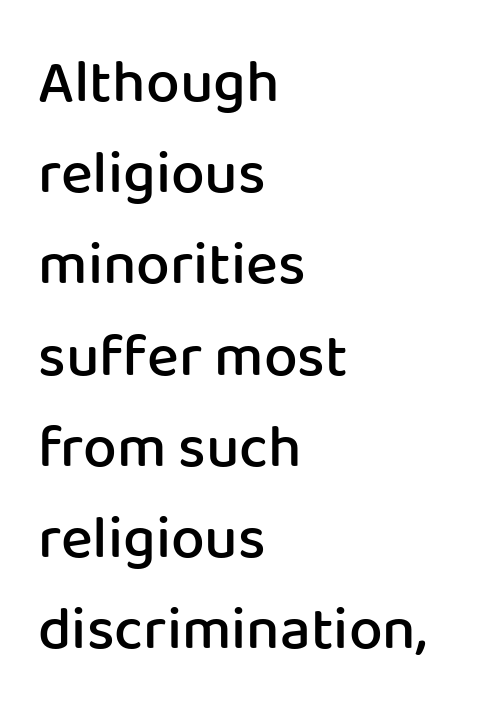
The letters stand upright; this is a roman face. The space between consecutive lines is moderate. Spacing between characters is what you'd get straight out of the box. The words here are not underlined. Is this a fixed-width face? No — the glyphs have proportional, varying widths. The type family on display is of the sans-serif kind.
